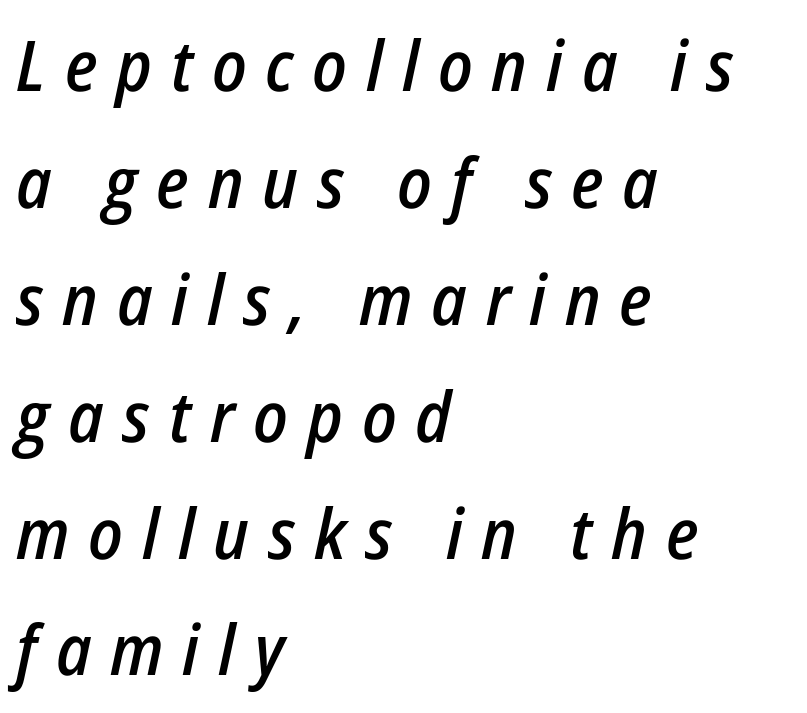
The image shows 70 px semibold, condensed type, italic (leaning right); set left-aligned, normal line spacing (1.67x), unusually wide letter spacing (+0.27 em), not underlined; low stroke contrast and a medium x-height.
